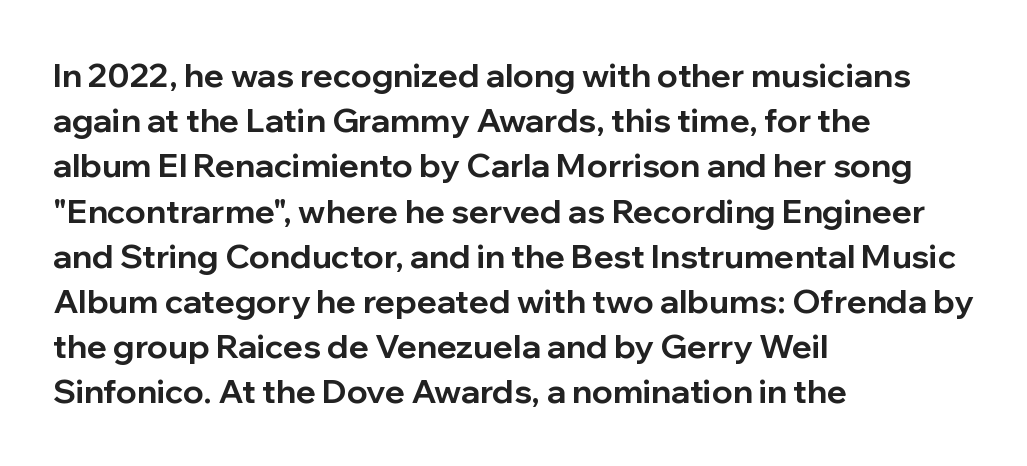
The image shows 33 px bold sans-serif type, upright; set left-aligned, normal line spacing (1.37x), normal letter spacing, not underlined; low stroke contrast and a medium x-height.
